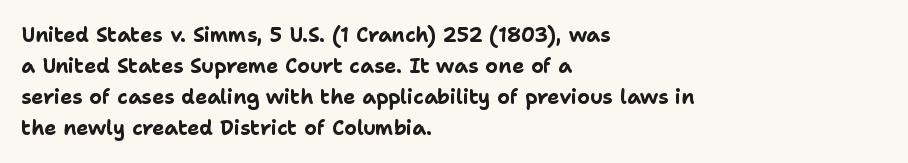
Q: Is the text bold? A: Yes.
Q: Is the text italic (slanted)? A: No, it is upright.
Q: Is the text underlined? A: No.
Q: How is the paragraph aligned? A: Left-aligned.
Q: Is the spacing between letters normal or unusually wide? A: Normal.
Q: Is the spacing between lines tight, normal or loose? A: Normal.
